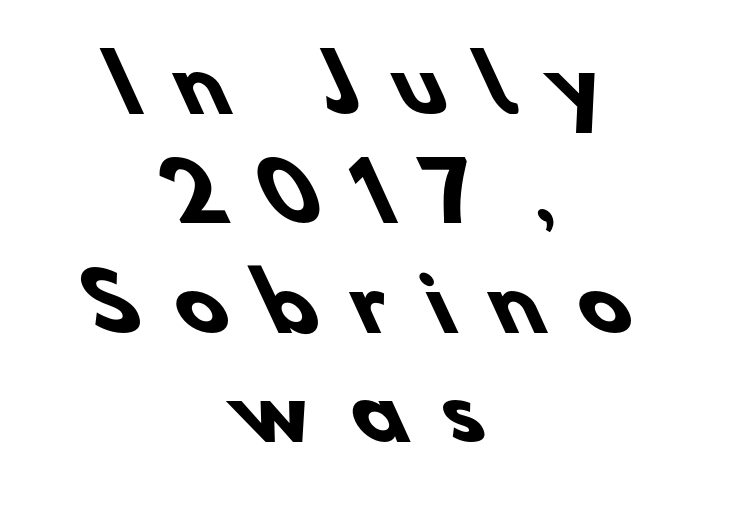
The image shows 77 px heavy sans-serif type; set centered, normal line spacing (1.42x), unusually wide letter spacing (+0.48 em), not underlined; low stroke contrast and a small x-height.
